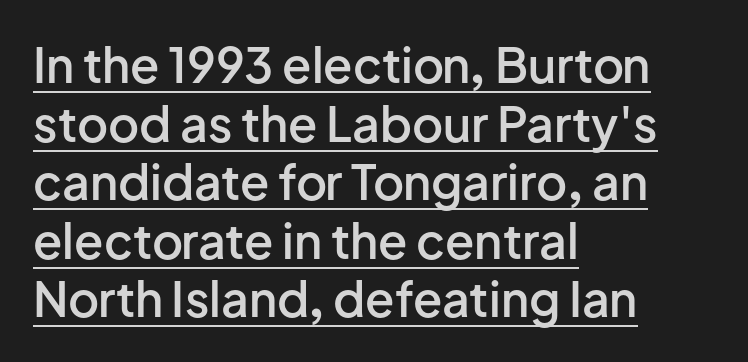
Is this a fixed-width face? No — the glyphs have proportional, varying widths. Upright lettering throughout. A typesetter would call this zero additional tracking. Reading down the block, your eye returns to a fixed left position each line.
